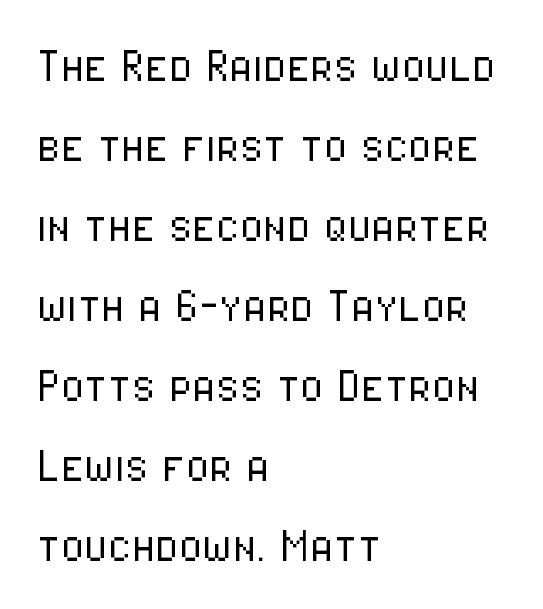
Ink coverage per letter is moderate at most. Students, note that the glyphs here touch the page at normal intervals. The passage shown stacks its lines at a standard gap. This is sans-serif lettering, the kind often seen on screens and signage.
